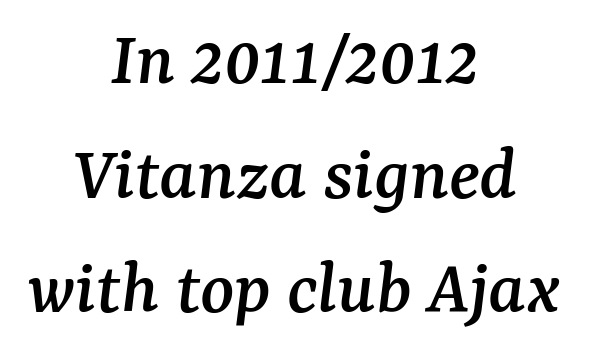
Q: Is the text italic (slanted)? A: Yes, it leans right by about 7 degrees.
Q: Is the typeface a serif or a sans-serif typeface? A: Serif.
Q: Is the text underlined? A: No.
Q: How is the paragraph aligned? A: Centered.
Q: Is the spacing between letters normal or unusually wide? A: Normal.
Q: Is the spacing between lines tight, normal or loose? A: Normal.
Q: Width (condensed, normal, or wide)? A: Normal.
Q: Stroke contrast? A: Medium.
Q: x-height? A: Medium.
Q: Monospaced? A: No.
